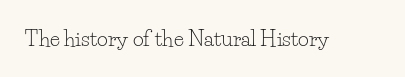
Q: Is the text bold? A: No.
Q: Is the text italic (slanted)? A: No, it is upright.
Q: Is the text underlined? A: No.
Q: Is the spacing between letters normal or unusually wide? A: Normal.
